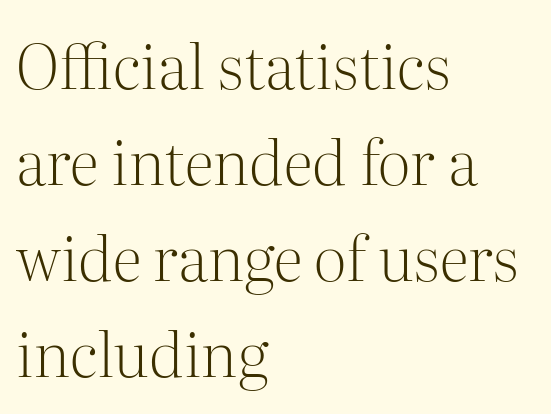
The image shows 62 px light serif type, upright; set left-aligned, normal line spacing (1.55x), normal letter spacing, not underlined; medium stroke contrast and a medium x-height.
